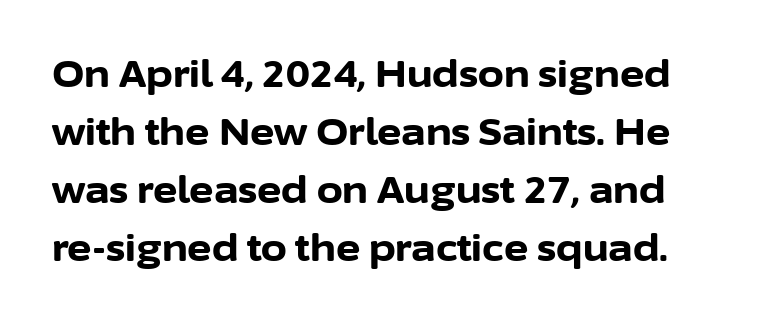
Its strokes are broad and dark, the hallmark of bold type. The designer went with a sans here, leaving each stem footless. The area under the type is left untouched. These lines keep a tight, regular rhythm from letter to letter.
